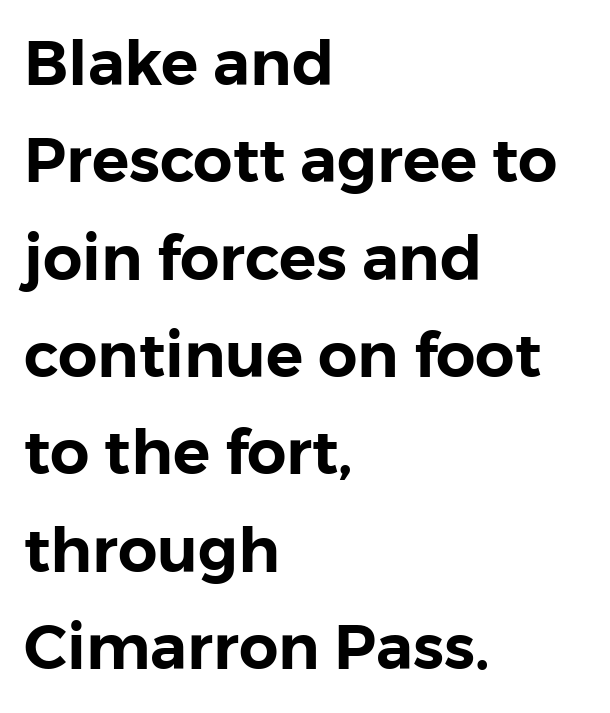
The image shows 62 px sans-serif type, upright; set left-aligned, normal line spacing (1.57x), normal letter spacing, not underlined; low stroke contrast and a medium x-height.
